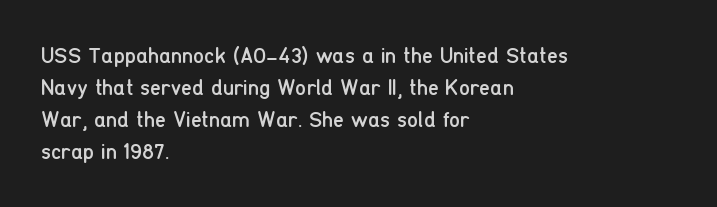
{"italic": "no", "bold": "no", "underline": "no", "align": "left", "line_spacing": "normal", "line_spacing_ratio": 1.45, "letter_spacing": "normal", "letter_spacing_em": 0.0, "glyph_px": 22}
